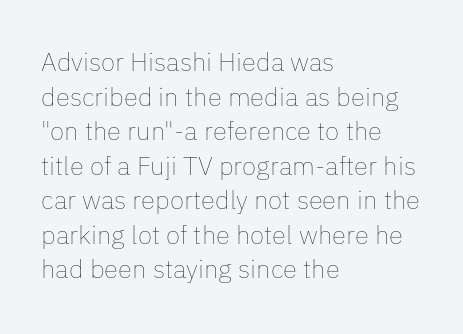
Q: Is the text bold? A: No.
Q: Is the text italic (slanted)? A: No, it is upright.
Q: Is the text underlined? A: No.
Q: How is the paragraph aligned? A: Left-aligned.
Q: Is the spacing between letters normal or unusually wide? A: Normal.
Q: Is the spacing between lines tight, normal or loose? A: Normal.
